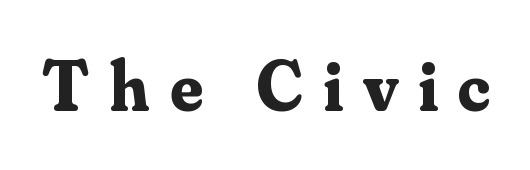
Are there feet on the stems? There are — it's a serif. No italicization has been applied; the sample stays upright. You could only call the tracking loose — the letters float apart. The space beneath each line is pristine and unruled.
